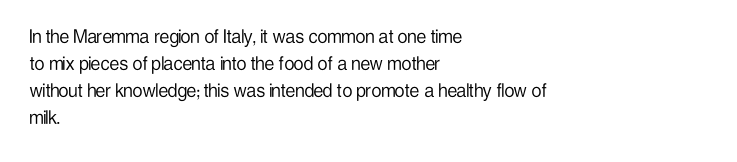
Beneath every word, the page is bare. The lettering holds an erect, upright posture throughout. Caption: face not bold, strokes unweighted. The gaps between neighbouring characters are ordinary and unremarkable.
